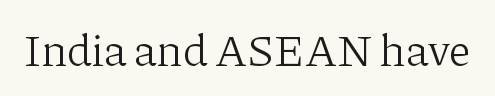
The image shows 45 px light serif type, upright; set normal letter spacing, not underlined; low stroke contrast and a medium x-height.
